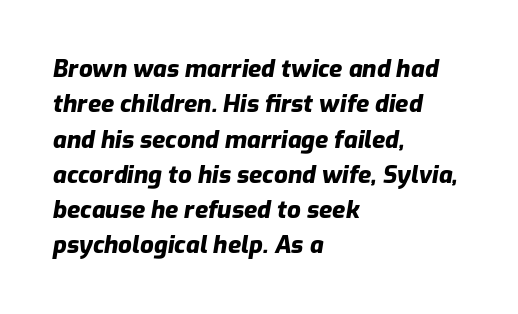
Tracking here is standard; glyphs follow each other at the usual distance. These words are printed bold, with thick strokes throughout. Descenders hang freely into open space. Looking at the ascenders, they clearly lean. Casual observation: everything's shoved over to the left. Horizontal bands of white between lines are of average thickness.
